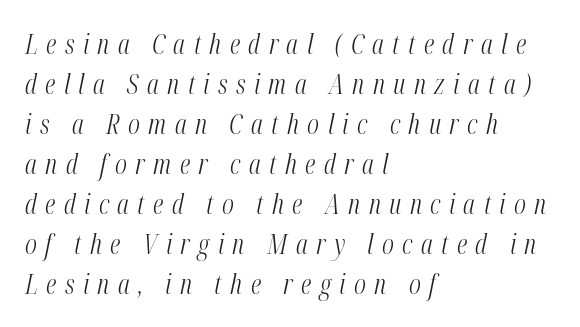
Q: Is the text bold? A: No.
Q: Is the text italic (slanted)? A: Yes, it leans right by about 12 degrees.
Q: Is the text underlined? A: No.
Q: How is the paragraph aligned? A: Left-aligned.
Q: Is the spacing between letters normal or unusually wide? A: Unusually wide.
Q: Is the spacing between lines tight, normal or loose? A: Normal.
